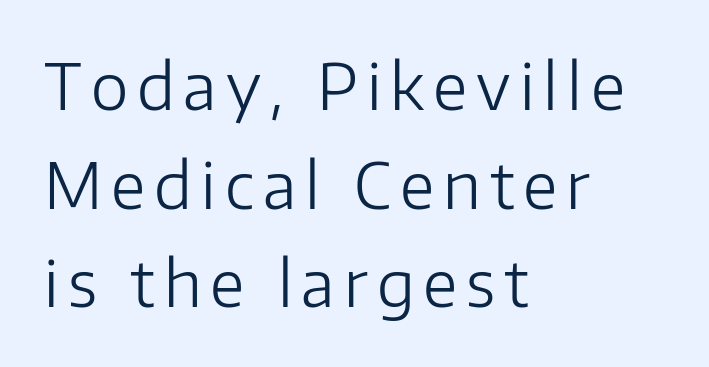
The image shows 64 px light sans-serif type, upright; set left-aligned, normal line spacing (1.54x), not underlined; low stroke contrast and a medium x-height.
